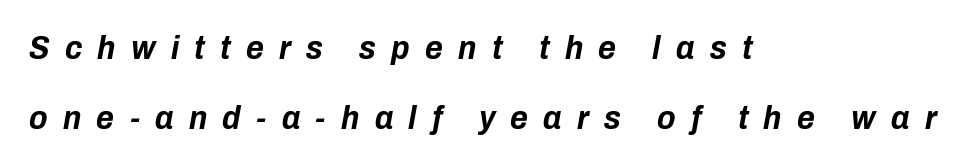
In terms of letterspacing, this is a distinctly airy, spread setting. Is the type bold? Yes — the strokes are clearly thick and heavy. This is oblique type, the kind used for emphasis or titles. Caption: multi-line text, flush left, ragged right.
